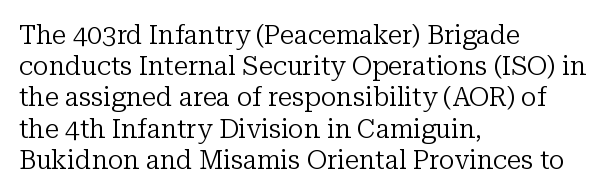
One-word summary of the alignment: left. In terms of letterspacing, this is plain default setting. The words here are not underlined. The characters are drawn with everyday or finer stroke widths. The letters stand straight up with perfectly vertical stems.
